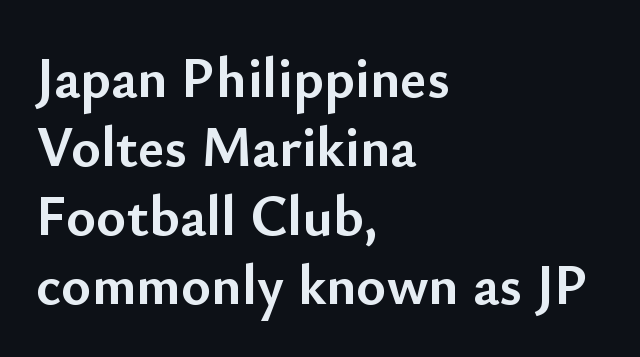
The image shows 57 px semibold sans-serif type, upright; set left-aligned, line spacing 1.21x, normal letter spacing, not underlined; low stroke contrast and a small x-height.
